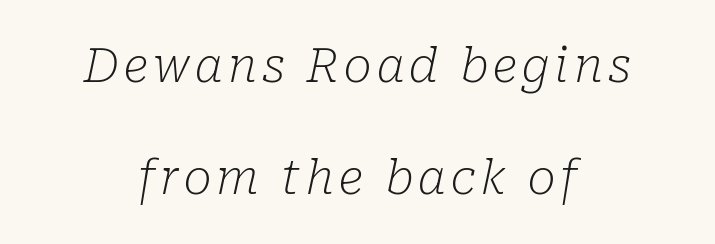
Look at the bottom of the vertical strokes: they flare into serifs here. A typesetter would mark this as italic. The area under the type is left untouched. A quiet, ordinary-to-light weight characterises the typeface. Loosely led — the rows are spread out. Is this a fixed-width face? No — the glyphs have proportional, varying widths.
